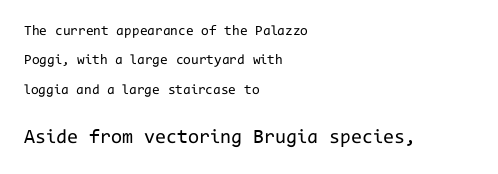
Scale increases going downward across the two blocks. The letters stand upright; this is a roman face. Stroke mass is kept to a normal reading level or below. Does the copy run flush right? No — it runs flush left.
